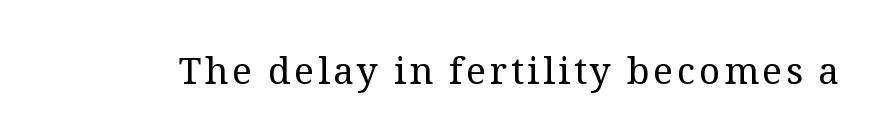
The image shows 37 px regular-weight serif type, upright; set not underlined; medium stroke contrast and a medium x-height.
